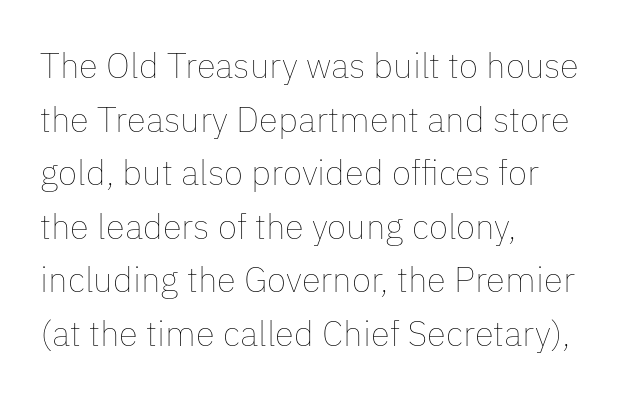
The letters stand straight up with perfectly vertical stems. The letters sit at their default tracking, neither squeezed nor spread. Proportional: the letters do not fall into vertical columns. The typeface has the unassuming heft of standard copy or less. Leading matches the norm, producing a regular column. Visually the block forms a straight wall on the left and a jagged coastline on the right.
